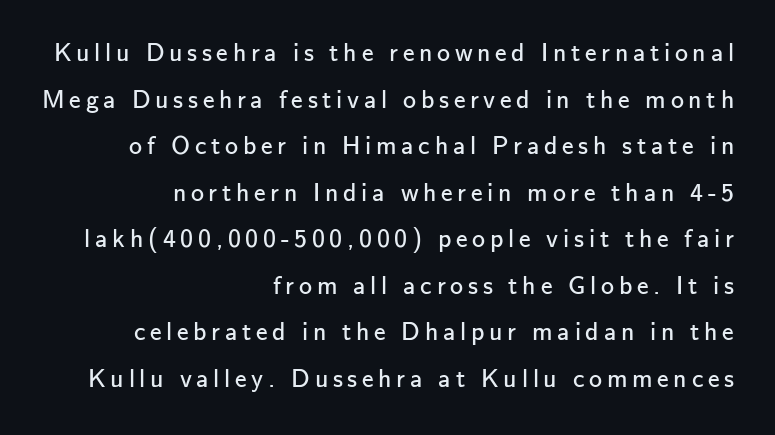
Q: Is the text bold? A: No.
Q: Is the text italic (slanted)? A: No, it is upright.
Q: Is the text underlined? A: No.
Q: How is the paragraph aligned? A: Right-aligned.
